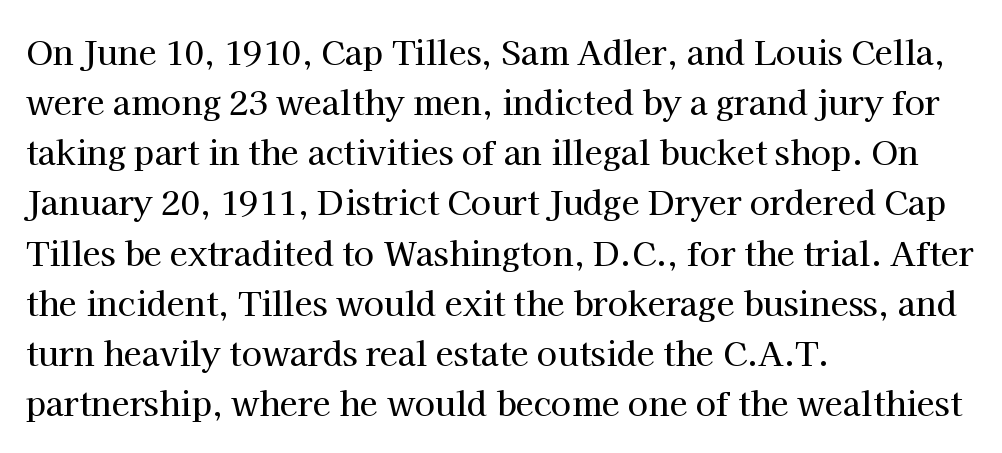
Q: Is the text italic (slanted)? A: No, it is upright.
Q: Is the typeface a serif or a sans-serif typeface? A: Serif.
Q: Is the text underlined? A: No.
Q: How is the paragraph aligned? A: Left-aligned.
Q: Is the spacing between letters normal or unusually wide? A: Normal.
Q: Is the spacing between lines tight, normal or loose? A: Normal.
Q: Width (condensed, normal, or wide)? A: Normal.
Q: Stroke contrast? A: High.
Q: x-height? A: Medium.
Q: Monospaced? A: No.
